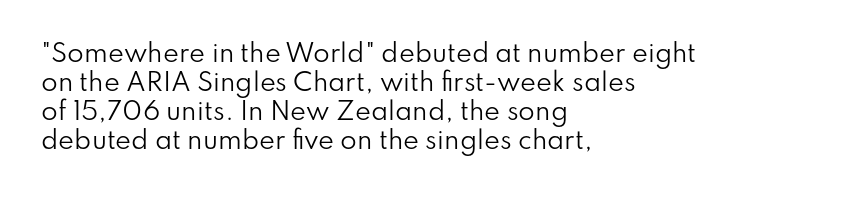
The strokes carry an ordinary text weight at most. Default kerning and tracking; the words read as compact shapes. The gap between lines stays unmarked. Does the lettering tilt? It doesn't — this is upright.
